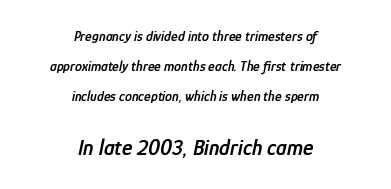
{"italic": "yes", "lean": "right", "slant_degrees": 12, "bold": "semi", "underline": "no", "align": "center", "line_spacing": "loose", "line_spacing_ratio": 2.14, "letter_spacing": "normal", "letter_spacing_em": 0.0, "larger_block": "second", "size_ratio": 1.57, "glyph_px": 22}
